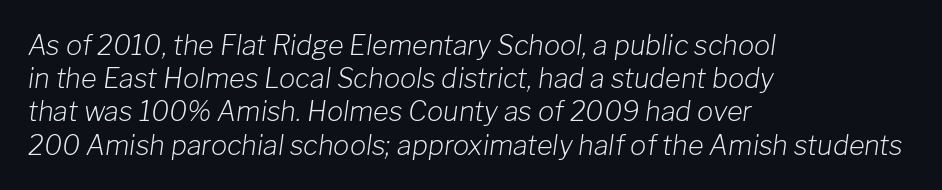
The face used here is rendered with its standard letterfit. Nothing heavy about these letters — not bold at all. Quick note: italic. Line beginnings align vertically; line endings do not. Quick note: underline off.
